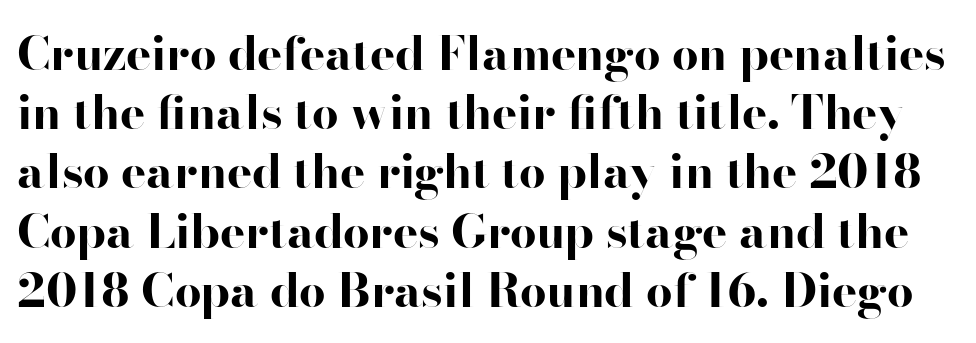
The sample has been set heavy, in full bold. I'd call this a sans setting — the letters go barefoot. Each word holds together tightly as a unit, with standard inter-letter gaps. Varying glyph widths throughout — classic text-font behaviour. The lettering stays uniformly vertical, giving the passage a roman look.
